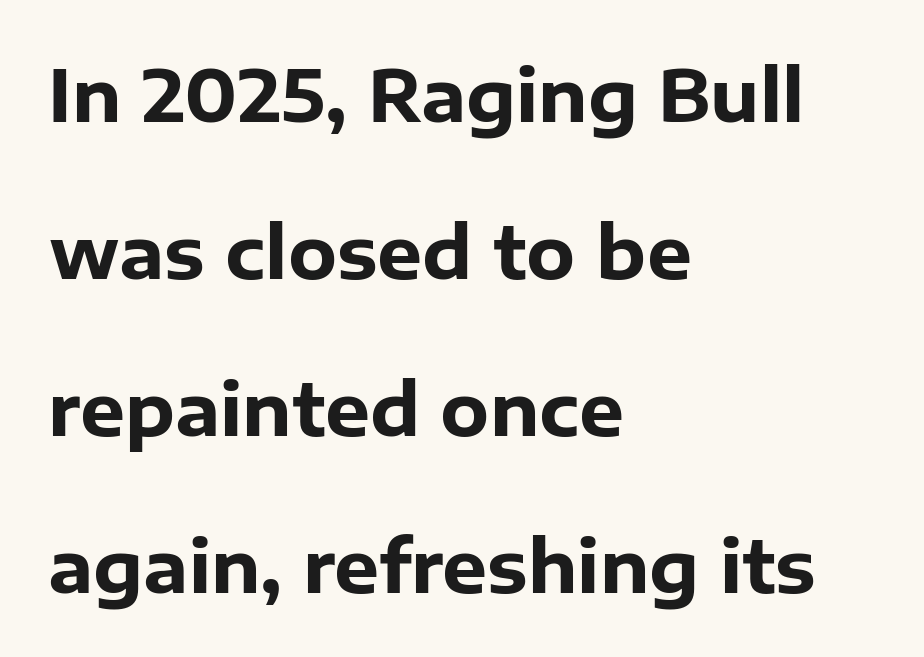
Q: Is the text bold? A: Yes.
Q: Is the text italic (slanted)? A: No, it is upright.
Q: Is the typeface a serif or a sans-serif typeface? A: Sans-serif.
Q: Is the text underlined? A: No.
Q: How is the paragraph aligned? A: Left-aligned.
Q: Is the spacing between letters normal or unusually wide? A: Normal.
Q: Is the spacing between lines tight, normal or loose? A: Loose.
Q: Width (condensed, normal, or wide)? A: Normal.
Q: Stroke contrast? A: Low.
Q: x-height? A: Medium.
Q: Monospaced? A: No.
